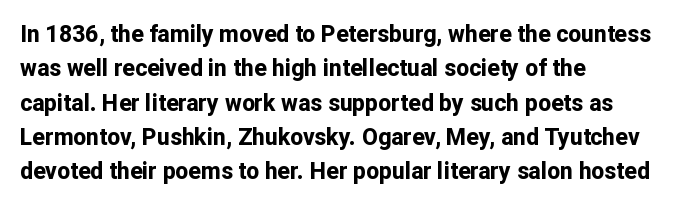
{"italic": "no", "bold": "yes", "underline": "no", "align": "left", "line_spacing": "normal", "line_spacing_ratio": 1.49, "letter_spacing": "normal", "letter_spacing_em": 0.0, "glyph_px": 23}
